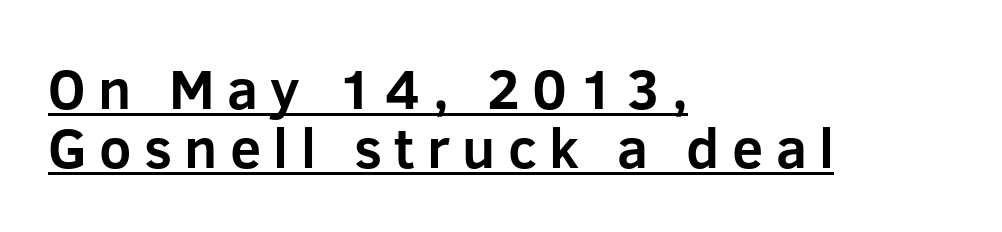
Q: Is the text bold? A: Yes.
Q: Is the text italic (slanted)? A: No, it is upright.
Q: Is the typeface a serif or a sans-serif typeface? A: Sans-serif.
Q: Is the text underlined? A: Yes.
Q: How is the paragraph aligned? A: Left-aligned.
Q: Is the spacing between letters normal or unusually wide? A: Unusually wide.
Q: Is the spacing between lines tight, normal or loose? A: Tight.
Q: Width (condensed, normal, or wide)? A: Normal.
Q: Stroke contrast? A: Low.
Q: x-height? A: Medium.
Q: Monospaced? A: No.
